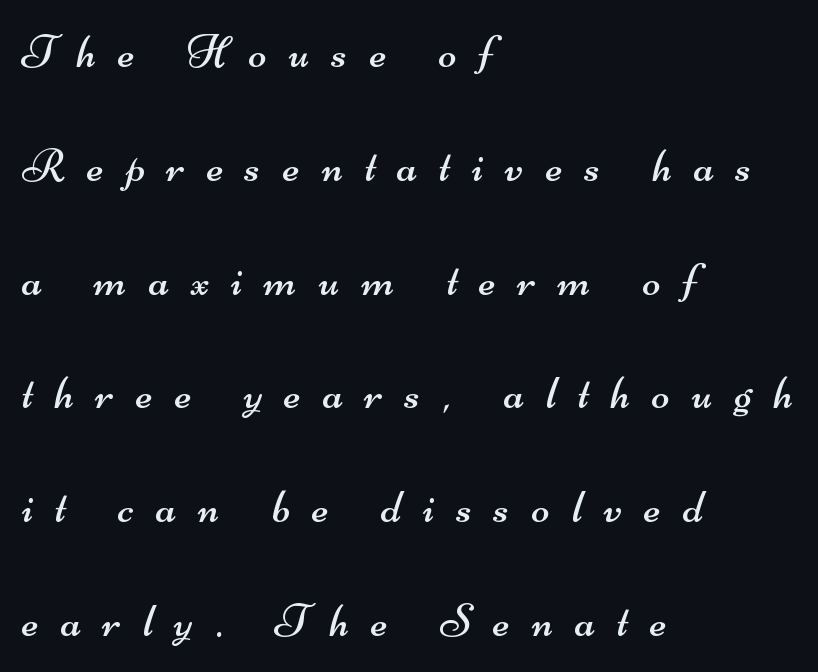
{"serif": "no", "bold": "no", "weight": "regular", "width": "wide", "stroke_contrast": "medium", "x_height": "small", "monospaced": "no", "underline": "no", "align": "left", "line_spacing": "loose", "line_spacing_ratio": 2.37, "letter_spacing": "wide", "letter_spacing_em": 0.46, "glyph_px": 48}
